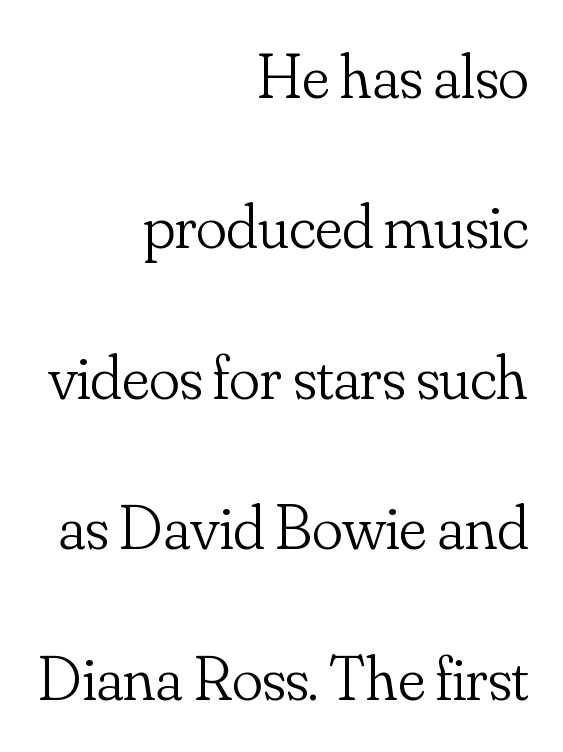
Teacher's note: observe the even right margin — that is flush-right alignment. Character widths vary here, with narrow letters taking less room than wide ones. The area under the type is left untouched. Interline gaps are noticeably wide in this sample.
